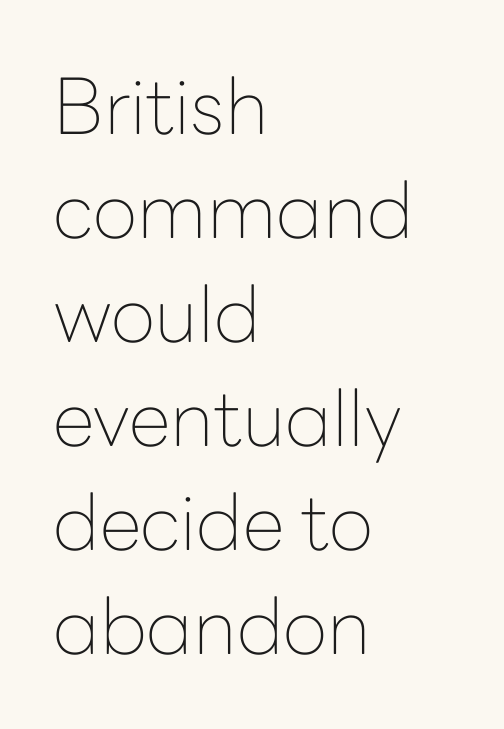
{"serif": "no", "italic": "no", "bold": "no", "weight": "thin", "width": "normal", "stroke_contrast": "low", "x_height": "medium", "monospaced": "no", "underline": "no", "align": "left", "line_spacing": "normal", "line_spacing_ratio": 1.35, "letter_spacing": "normal", "letter_spacing_em": 0.0, "glyph_px": 77}
